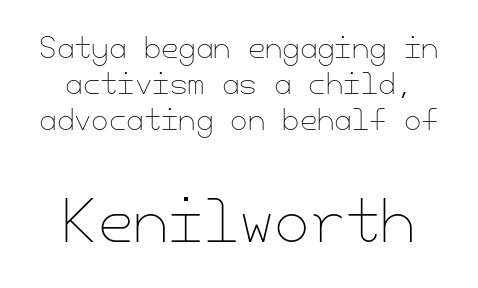
The image shows 57 px thin type, upright; set centered, normal line spacing (1.28x), normal letter spacing, not underlined; the second (bottom) block is 2.04x larger; low stroke contrast and a small x-height.
